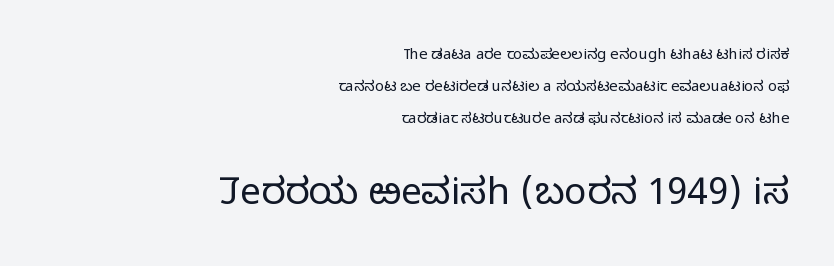
Q: Is the text bold? A: No.
Q: Is the text italic (slanted)? A: No, it is upright.
Q: Is the typeface a serif or a sans-serif typeface? A: Sans-serif.
Q: Is the text underlined? A: No.
Q: How is the paragraph aligned? A: Right-aligned.
Q: Is the spacing between letters normal or unusually wide? A: Normal.
Q: Is the spacing between lines tight, normal or loose? A: Loose.
Q: Which block of text is set in a larger size, the first (top) or the second (bottom)? A: The second (bottom) one.
Q: Width (condensed, normal, or wide)? A: Normal.
Q: Stroke contrast? A: Low.
Q: x-height? A: Medium.
Q: Monospaced? A: No.
